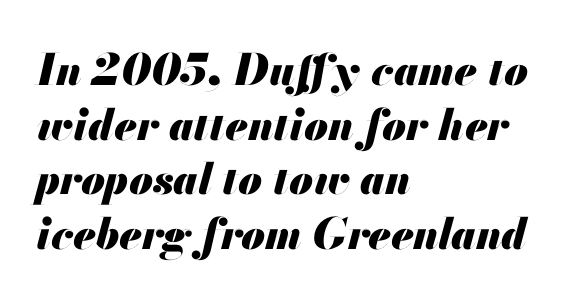
{"italic": "yes", "lean": "right", "slant_degrees": 13, "bold": "yes", "weight": "heavy", "width": "normal", "stroke_contrast": "medium", "x_height": "small", "monospaced": "no", "underline": "no", "align": "left", "line_spacing": "normal", "line_spacing_ratio": 1.27, "letter_spacing": "normal", "letter_spacing_em": 0.0, "glyph_px": 43}
